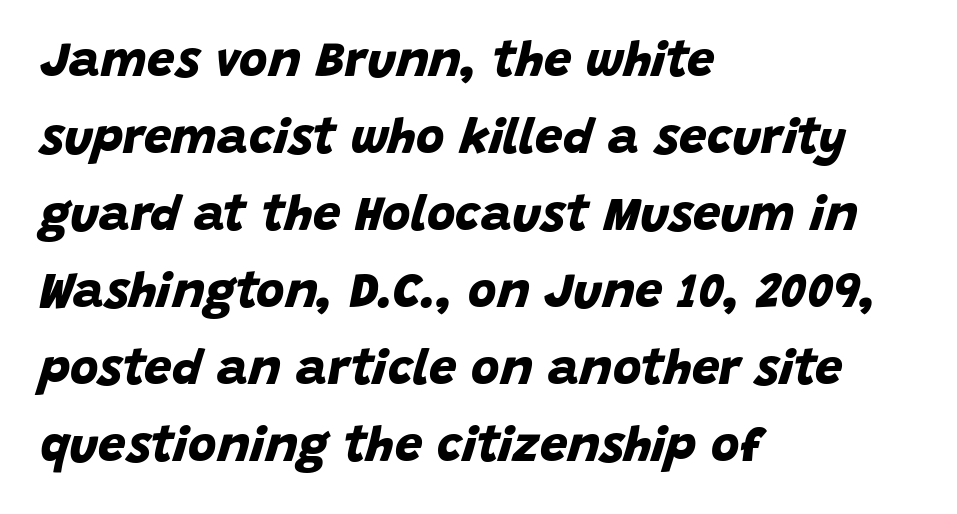
{"serif": "no", "bold": "yes", "weight": "bold", "width": "normal", "stroke_contrast": "low", "x_height": "large", "monospaced": "no", "underline": "no", "align": "left", "line_spacing": "normal", "line_spacing_ratio": 1.57, "letter_spacing": "normal", "letter_spacing_em": 0.0, "glyph_px": 49}
